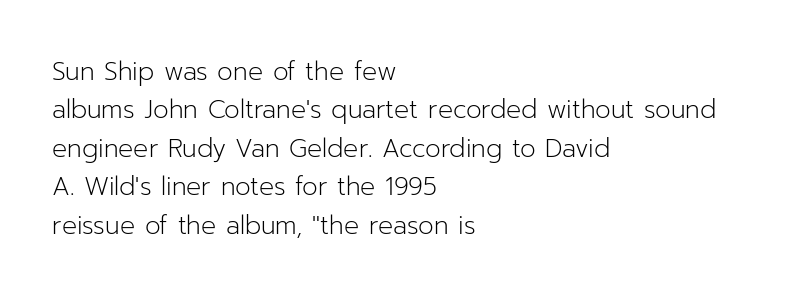
{"italic": "no", "bold": "no", "underline": "no", "align": "left", "line_spacing": "normal", "line_spacing_ratio": 1.54, "letter_spacing": "normal", "letter_spacing_em": 0.0, "glyph_px": 25}
